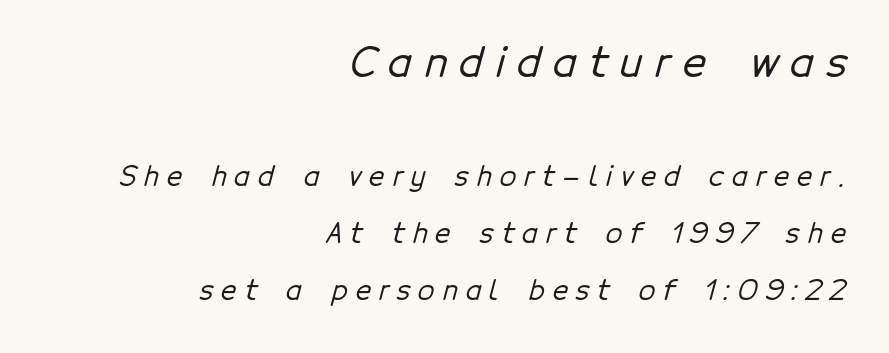
Q: Is the typeface a serif or a sans-serif typeface? A: Sans-serif.
Q: Is the text underlined? A: No.
Q: How is the paragraph aligned? A: Right-aligned.
Q: Is the spacing between letters normal or unusually wide? A: Unusually wide.
Q: Is the spacing between lines tight, normal or loose? A: Loose.
Q: Which block of text is set in a larger size, the first (top) or the second (bottom)? A: The first (top) one.
Q: Width (condensed, normal, or wide)? A: Normal.
Q: Stroke contrast? A: Low.
Q: x-height? A: Medium.
Q: Monospaced? A: No.
